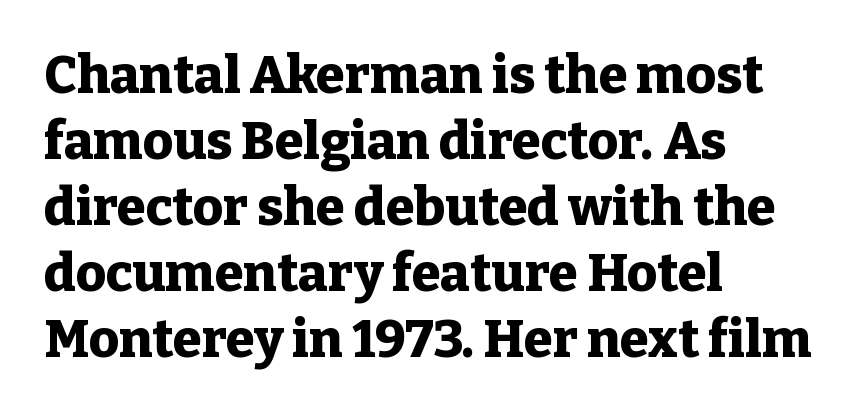
Here the designer chose a conventional face with non-uniform glyph widths. How would I describe the line gaps? Plain and ordinary. These lines stack with their left ends in a neat column. Each row of text sits above clean, open space.
